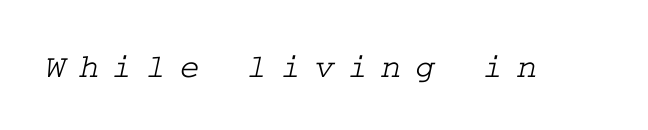
The image shows 34 px wide serif type; set unusually wide letter spacing (+0.4 em), not underlined; low stroke contrast and a medium x-height.
